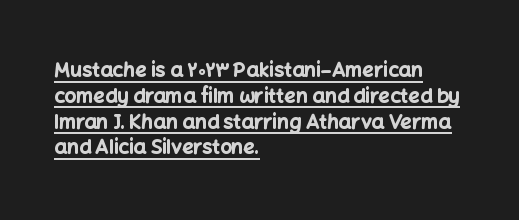
{"italic": "no", "bold": "yes", "underline": "yes", "align": "left", "line_spacing": "normal", "line_spacing_ratio": 1.29, "letter_spacing": "normal", "letter_spacing_em": 0.0, "glyph_px": 20}
